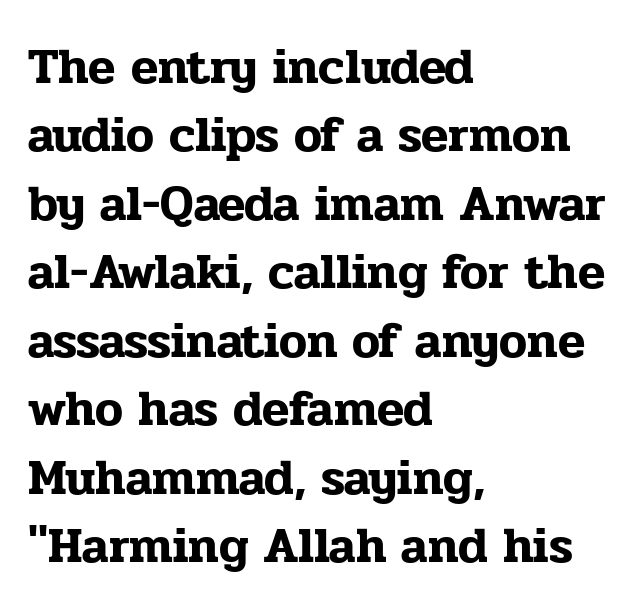
The image shows 50 px serif type, upright; set left-aligned, normal line spacing (1.37x), normal letter spacing, not underlined; low stroke contrast and a medium x-height.
